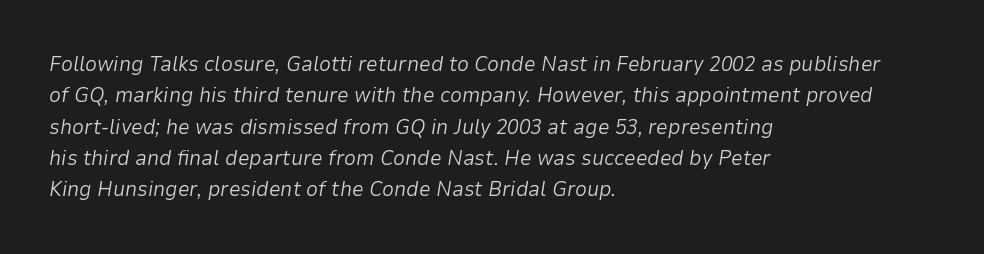
The line-height multiplier appears to be the usual default. In terms of posture, this sample is oblique. The rendering keeps characters at their native spacing. The compositor pushed each line to the left boundary. Stems here are at most as thick as an everyday book face.
